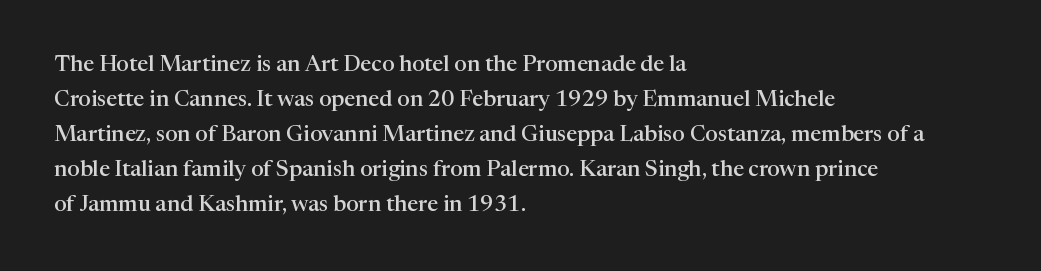
Q: Is the text bold? A: Semi-bold.
Q: Is the text italic (slanted)? A: No, it is upright.
Q: Is the text underlined? A: No.
Q: How is the paragraph aligned? A: Left-aligned.
Q: Is the spacing between letters normal or unusually wide? A: Normal.
Q: Is the spacing between lines tight, normal or loose? A: Normal.
